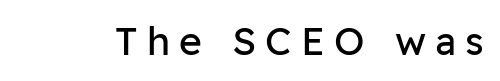
{"serif": "no", "italic": "no", "bold": "no", "weight": "regular", "width": "normal", "stroke_contrast": "low", "x_height": "medium", "monospaced": "no", "underline": "no", "letter_spacing": "wide", "letter_spacing_em": 0.24, "glyph_px": 39}
